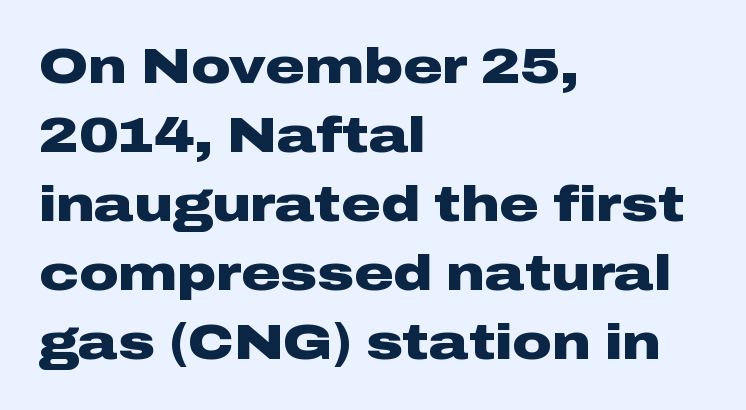
The image shows 49 px heavy, wide sans-serif type, upright; set left-aligned, normal line spacing (1.41x), normal letter spacing, not underlined; low stroke contrast and a medium x-height.
